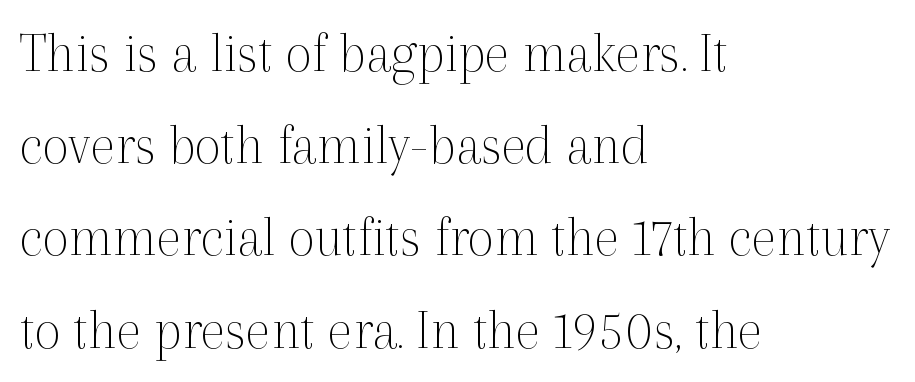
Q: Is the text bold? A: No.
Q: Is the text italic (slanted)? A: No, it is upright.
Q: Is the typeface a serif or a sans-serif typeface? A: Serif.
Q: Is the text underlined? A: No.
Q: How is the paragraph aligned? A: Left-aligned.
Q: Is the spacing between letters normal or unusually wide? A: Normal.
Q: Is the spacing between lines tight, normal or loose? A: Normal.
Q: Width (condensed, normal, or wide)? A: Normal.
Q: x-height? A: Medium.
Q: Monospaced? A: No.
